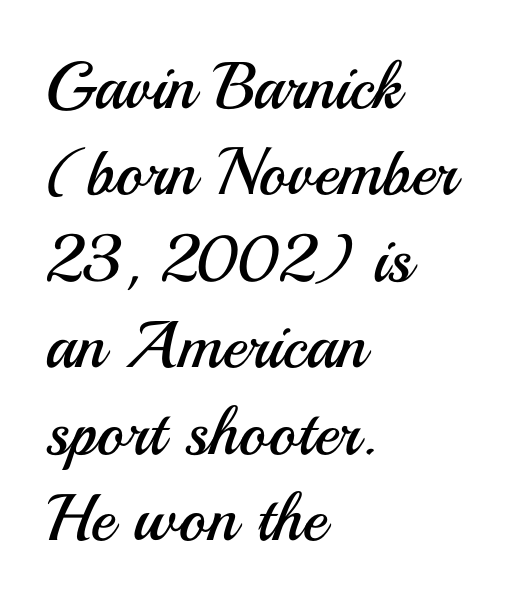
{"serif": "no", "bold": "no", "weight": "regular", "width": "normal", "stroke_contrast": "medium", "x_height": "small", "monospaced": "no", "underline": "no", "align": "left", "line_spacing": "normal", "line_spacing_ratio": 1.31, "letter_spacing": "normal", "letter_spacing_em": 0.0, "glyph_px": 66}
